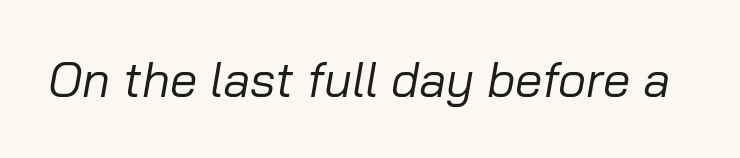
These lines keep a tight, regular rhythm from letter to letter. Stem width sits at or under what a default text font uses. The lettering tilts uniformly, giving the passage an italic look. Glance below the letters and you will spot only blank space. Each letter keeps its own natural width here, so spacing adapts to shape.
